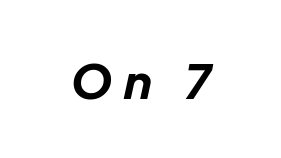
The face used here is rendered with a markedly widened letterfit. Has an underline been added? It has not. You'd pick this weight for a headline — it's a proper bold. These lines are rendered in a variable-pitch font. If you drew a line through each stem, it would be angled.
